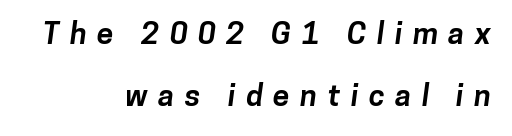
Q: Is the text bold? A: Yes.
Q: Is the typeface a serif or a sans-serif typeface? A: Sans-serif.
Q: Is the text underlined? A: No.
Q: How is the paragraph aligned? A: Right-aligned.
Q: Is the spacing between letters normal or unusually wide? A: Unusually wide.
Q: Is the spacing between lines tight, normal or loose? A: Loose.
Q: Width (condensed, normal, or wide)? A: Normal.
Q: Stroke contrast? A: Low.
Q: x-height? A: Medium.
Q: Monospaced? A: No.
